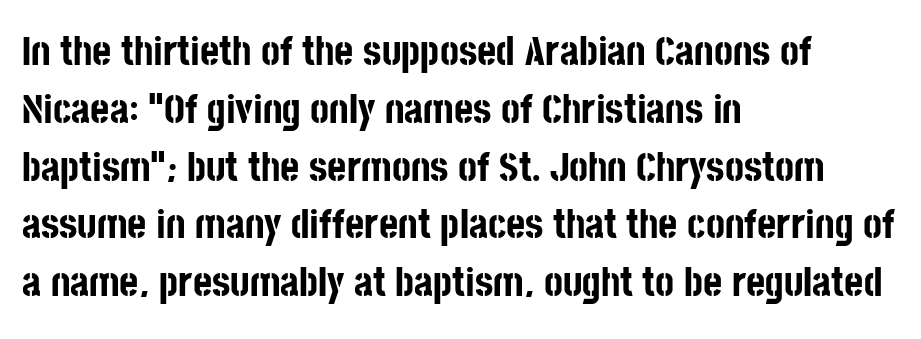
{"serif": "no", "italic": "no", "bold": "yes", "weight": "bold", "width": "condensed", "stroke_contrast": "low", "x_height": "large", "monospaced": "no", "underline": "no", "align": "left", "line_spacing": "normal", "line_spacing_ratio": 1.41, "letter_spacing": "normal", "letter_spacing_em": 0.0, "glyph_px": 41}
